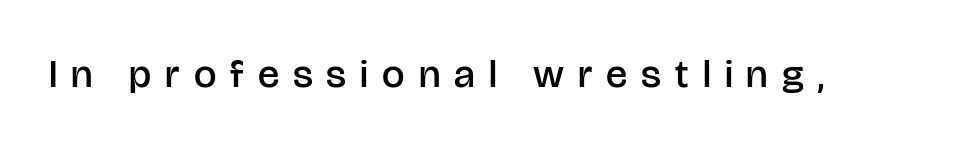
The image shows 40 px semibold sans-serif type, upright; set unusually wide letter spacing (+0.35 em), not underlined; low stroke contrast and a large x-height.
